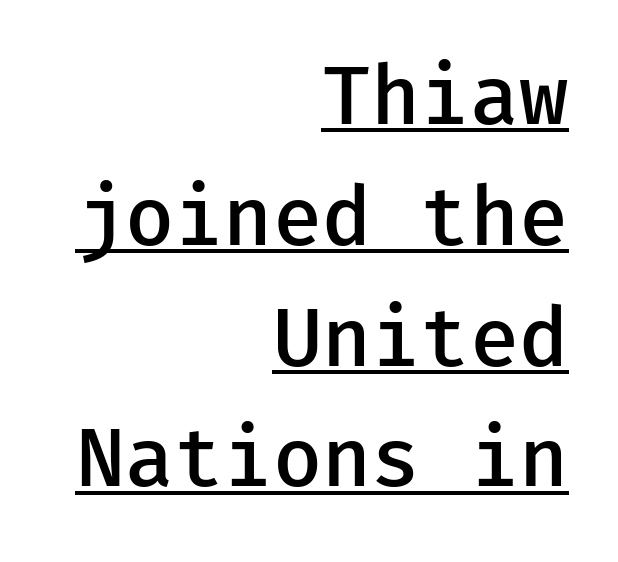
{"serif": "no", "italic": "no", "bold": "semi", "weight": "semibold", "width": "normal", "stroke_contrast": "low", "x_height": "medium", "underline": "yes", "align": "right", "line_spacing": "normal", "line_spacing_ratio": 1.51, "letter_spacing": "normal", "letter_spacing_em": 0.0, "glyph_px": 80}
